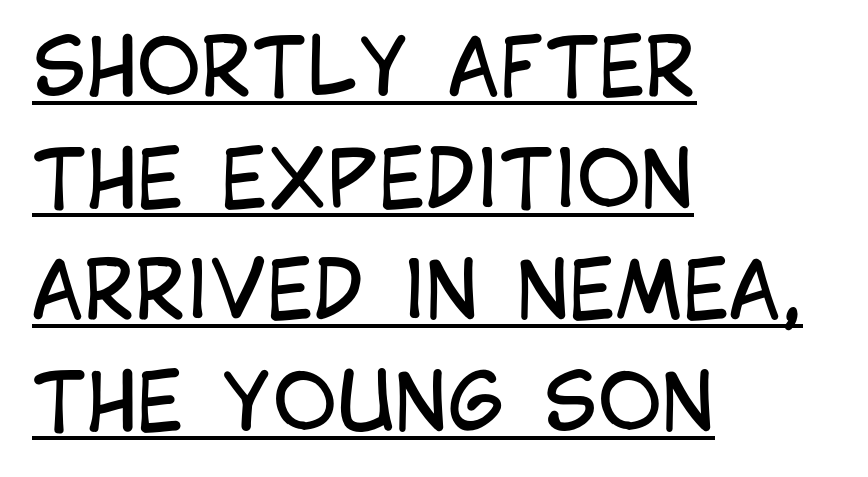
Q: Is the text bold? A: No.
Q: Is the text italic (slanted)? A: No, it is upright.
Q: Is the typeface a serif or a sans-serif typeface? A: Sans-serif.
Q: Is the text underlined? A: Yes.
Q: How is the paragraph aligned? A: Left-aligned.
Q: Is the spacing between letters normal or unusually wide? A: Normal.
Q: Is the spacing between lines tight, normal or loose? A: Normal.
Q: Width (condensed, normal, or wide)? A: Condensed.
Q: Stroke contrast? A: Low.
Q: x-height? A: Large.
Q: Monospaced? A: No.
